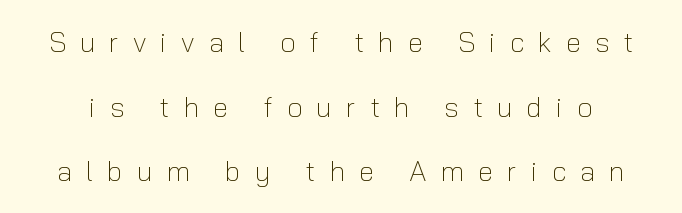
In terms of letterspacing, this is a distinctly airy, spread setting. Quick note: underline off. Ink coverage per letter is moderate at most. Serifs: no, the terminals of the letterforms are clean.
